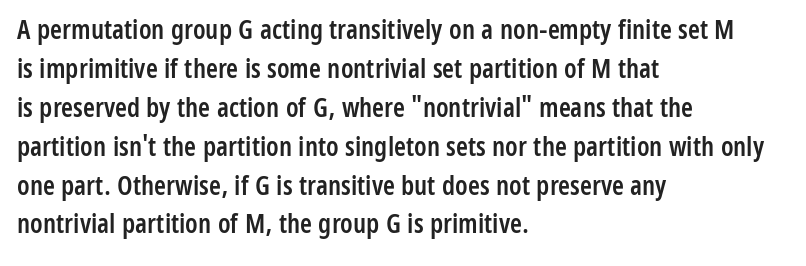
Q: Is the text bold? A: Semi-bold.
Q: Is the text italic (slanted)? A: No, it is upright.
Q: Is the text underlined? A: No.
Q: How is the paragraph aligned? A: Left-aligned.
Q: Is the spacing between letters normal or unusually wide? A: Normal.
Q: Is the spacing between lines tight, normal or loose? A: Normal.
